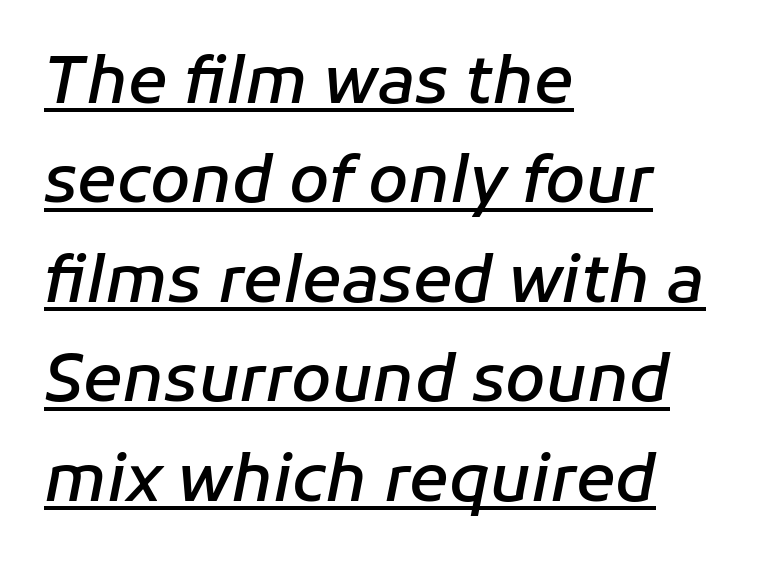
{"italic": "yes", "lean": "right", "slant_degrees": 11, "bold": "semi", "weight": "semibold", "width": "normal", "stroke_contrast": "low", "x_height": "medium", "monospaced": "no", "underline": "yes", "align": "left", "line_spacing": "normal", "line_spacing_ratio": 1.53, "letter_spacing": "normal", "letter_spacing_em": 0.0, "glyph_px": 65}
